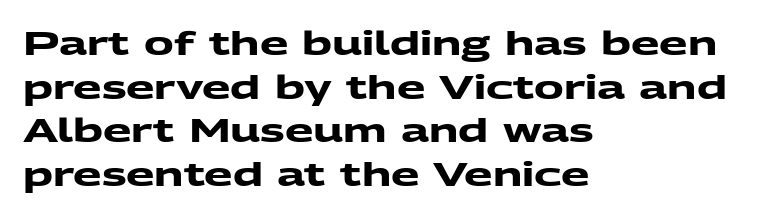
Q: Is the text bold? A: Yes.
Q: Is the typeface a serif or a sans-serif typeface? A: Sans-serif.
Q: Is the text underlined? A: No.
Q: How is the paragraph aligned? A: Left-aligned.
Q: Is the spacing between letters normal or unusually wide? A: Normal.
Q: Is the spacing between lines tight, normal or loose? A: Normal.
Q: Width (condensed, normal, or wide)? A: Wide.
Q: Stroke contrast? A: Medium.
Q: x-height? A: Medium.
Q: Monospaced? A: No.
